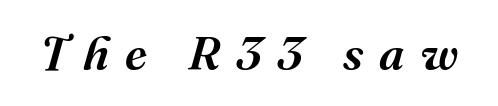
Q: Is the text italic (slanted)? A: Yes, it leans right by about 16 degrees.
Q: Is the typeface a serif or a sans-serif typeface? A: Serif.
Q: Is the text underlined? A: No.
Q: Is the spacing between letters normal or unusually wide? A: Unusually wide.
Q: Width (condensed, normal, or wide)? A: Normal.
Q: Stroke contrast? A: Medium.
Q: x-height? A: Medium.
Q: Monospaced? A: No.
